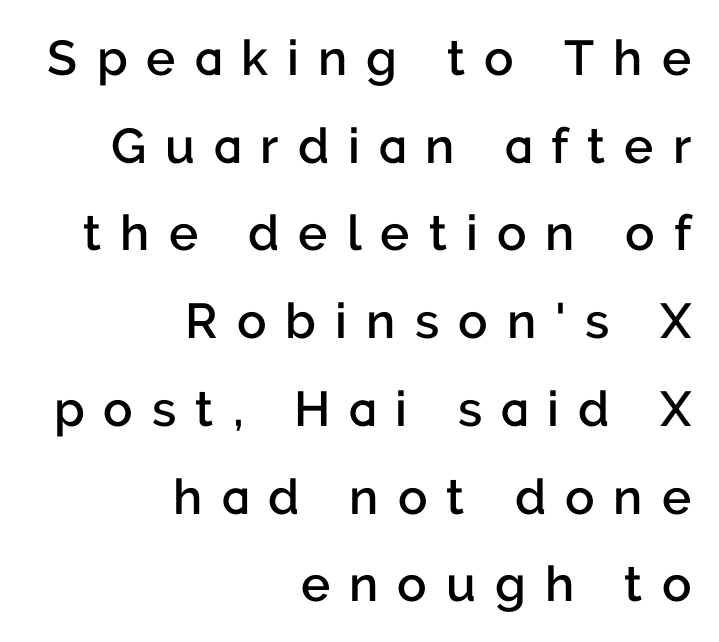
{"serif": "no", "italic": "no", "bold": "semi", "weight": "semibold", "width": "normal", "stroke_contrast": "low", "x_height": "medium", "monospaced": "no", "underline": "no", "align": "right", "line_spacing_ratio": 1.79, "letter_spacing": "wide", "letter_spacing_em": 0.39, "glyph_px": 49}
